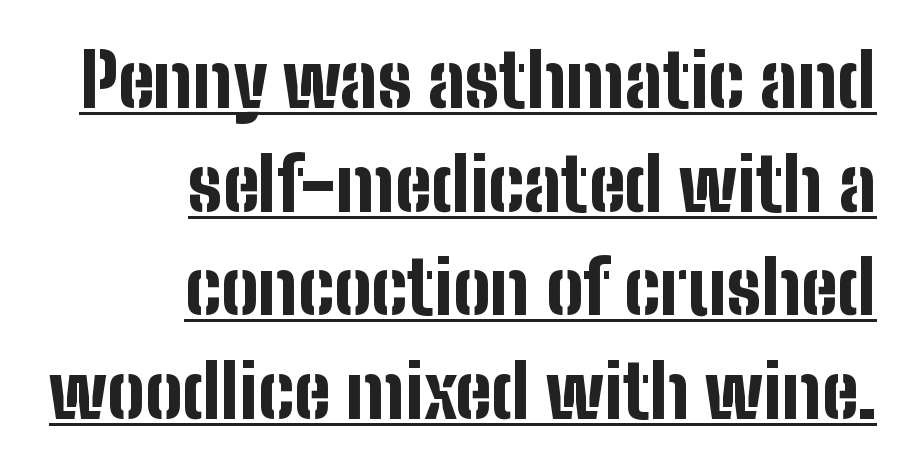
Q: Is the text bold? A: Yes.
Q: Is the text italic (slanted)? A: No, it is upright.
Q: Is the typeface a serif or a sans-serif typeface? A: Sans-serif.
Q: Is the text underlined? A: Yes.
Q: How is the paragraph aligned? A: Right-aligned.
Q: Is the spacing between letters normal or unusually wide? A: Normal.
Q: Is the spacing between lines tight, normal or loose? A: Normal.
Q: Width (condensed, normal, or wide)? A: Condensed.
Q: Stroke contrast? A: Low.
Q: x-height? A: Medium.
Q: Monospaced? A: No.
